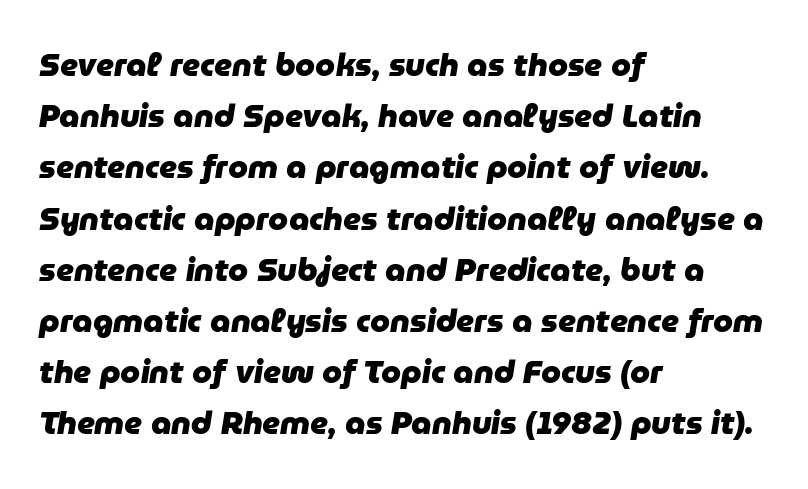
The rendering uses natural spacing where letterforms have individual widths. The lines are quadded left. The gaps between neighbouring characters are ordinary and unremarkable. Rule under the text: the space is simply empty. The specimen reads as italic at a glance.
